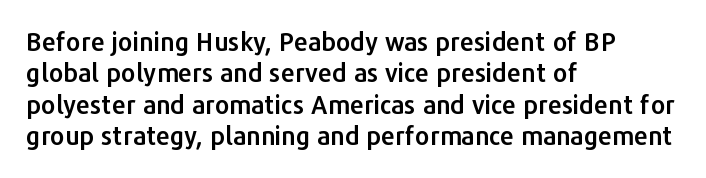
{"italic": "no", "underline": "no", "align": "left", "line_spacing": "normal", "line_spacing_ratio": 1.26, "letter_spacing": "normal", "letter_spacing_em": 0.0, "glyph_px": 25}
